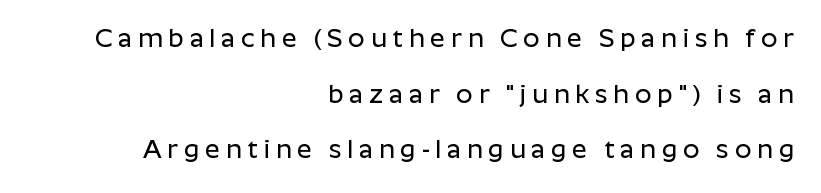
Horizontal bands of white between lines are thick stripes. In CSS terms this would be text-align: right. Tracking value appears strongly positive — letters spread wide. The axis of the letterforms is exactly vertical. Clear beneath every line of the passage.
